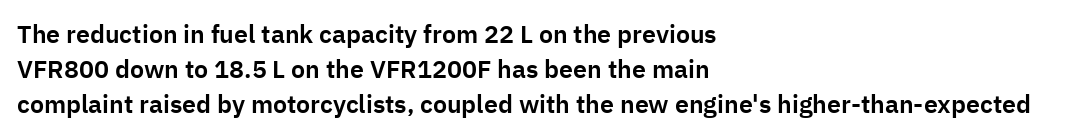
Posture: straight, roman, zero tilt. This rendering uses left alignment, leaving the right contour irregular. This sample keeps an unexceptional amount of space between lines. Bare-footed words on every line.
